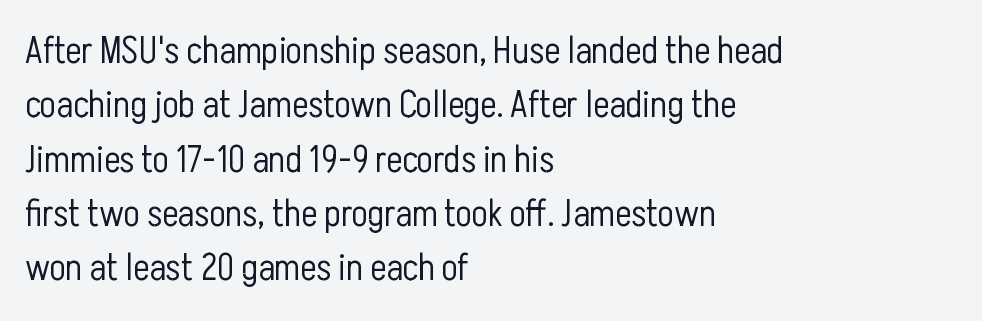
The image shows 38 px light, condensed sans-serif type, upright; set left-aligned, normal line spacing (1.43x), normal letter spacing, not underlined; low stroke contrast and a medium x-height.
